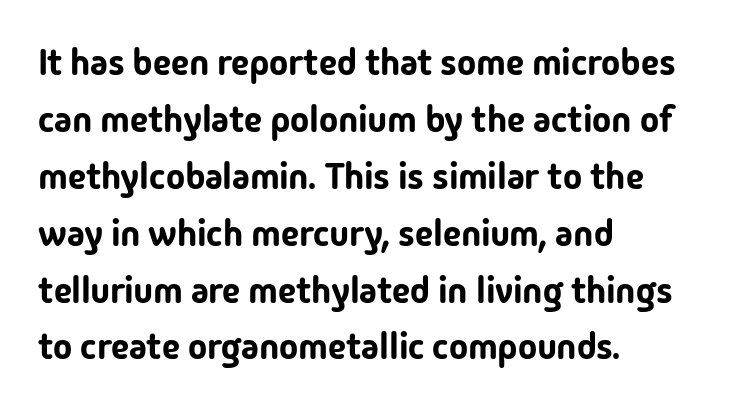
Q: Is the text italic (slanted)? A: No, it is upright.
Q: Is the typeface a serif or a sans-serif typeface? A: Sans-serif.
Q: Is the text underlined? A: No.
Q: How is the paragraph aligned? A: Left-aligned.
Q: Is the spacing between letters normal or unusually wide? A: Normal.
Q: Is the spacing between lines tight, normal or loose? A: Normal.
Q: Width (condensed, normal, or wide)? A: Normal.
Q: Stroke contrast? A: Low.
Q: x-height? A: Medium.
Q: Monospaced? A: No.
